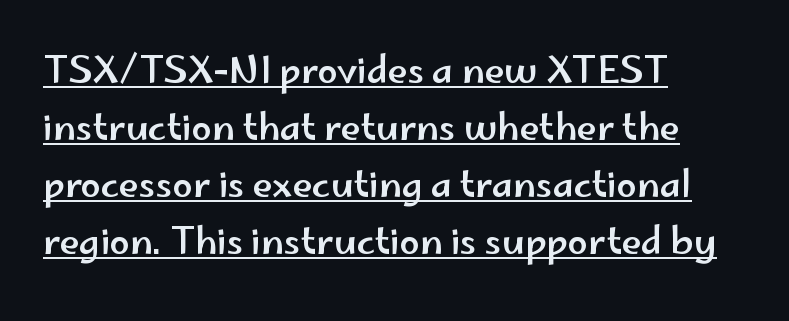
Short note: letters normally spaced. Reading down the block, your eye returns to a fixed left position each line. The glyphs in this specimen are sans serif. Normally led — the rows are evenly, conventionally spaced.
